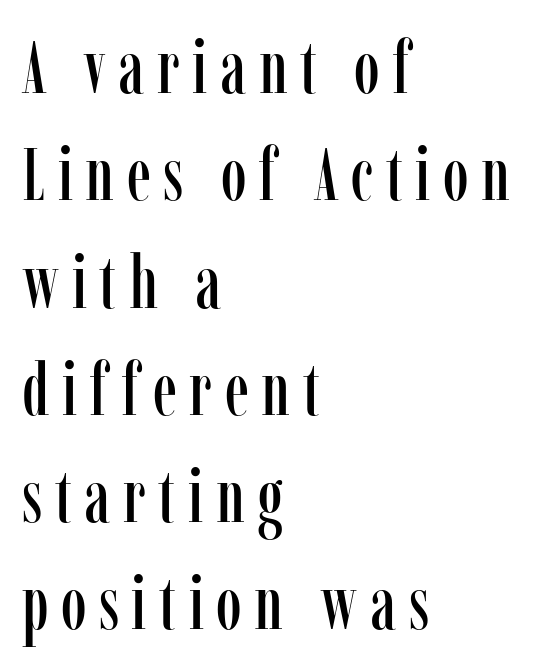
The ragged edge is on the right, which tells us the setting is flush left. The passage shown stacks its lines at a standard gap. You could not count columns in this text — the font is proportionally spaced. Old-style or modern, the face here clearly has serifs.
